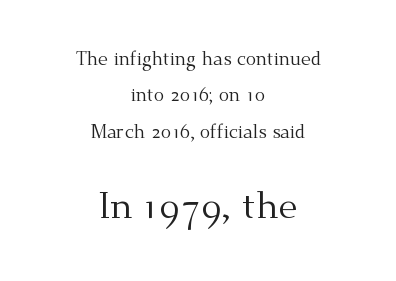
A clean baseline with only descenders dipping below it. The block sitting lower on the canvas is the one with enlarged characters. In terms of letterspacing, this is plain default setting. The rendering uses natural spacing where letterforms have individual widths.
